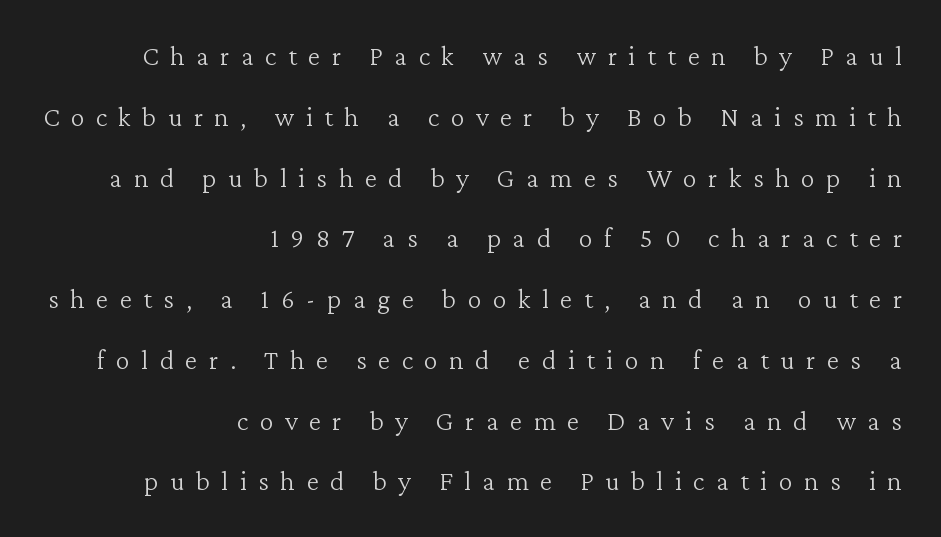
{"serif": "yes", "italic": "no", "bold": "no", "weight": "light", "width": "normal", "stroke_contrast": "low", "x_height": "medium", "monospaced": "no", "underline": "no", "align": "right", "line_spacing": "loose", "line_spacing_ratio": 2.17, "letter_spacing": "wide", "letter_spacing_em": 0.41, "glyph_px": 28}
